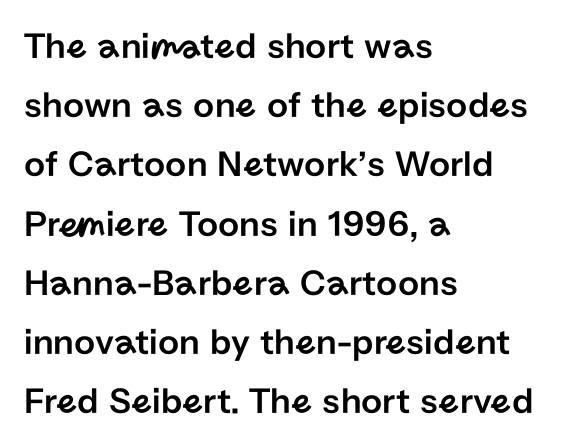
This sample uses plain, unmodified letter spacing. The passage is arranged the way most books set body copy — flush left. This sample keeps an unexceptional amount of space between lines. These lines are rendered in a variable-pitch font. Every character sits straight up, as roman type does. Is this a sans? Yes — the strokes have no serifs.
